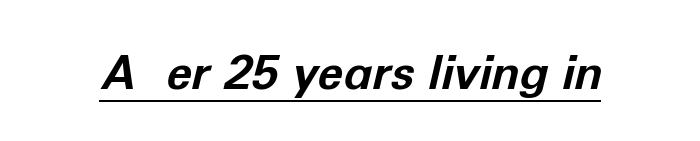
The image shows 47 px bold type, italic (leaning right); set normal letter spacing, underlined; low stroke contrast and a medium x-height.
